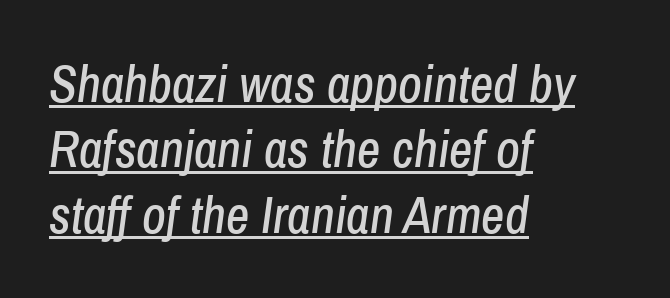
{"italic": "yes", "lean": "right", "slant_degrees": 8, "width": "condensed", "stroke_contrast": "low", "x_height": "medium", "monospaced": "no", "underline": "yes", "align": "left", "line_spacing": "normal", "line_spacing_ratio": 1.28, "letter_spacing": "normal", "letter_spacing_em": 0.0, "glyph_px": 51}
